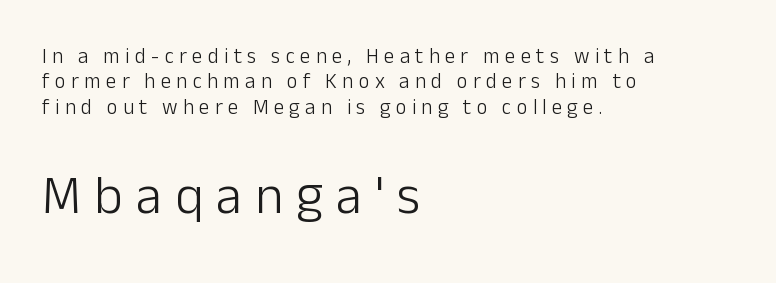
The image shows 53 px light sans-serif type, upright; set left-aligned, line spacing 1.21x, unusually wide letter spacing (+0.25 em), not underlined; the second (bottom) block is 2.52x larger; low stroke contrast and a medium x-height.
